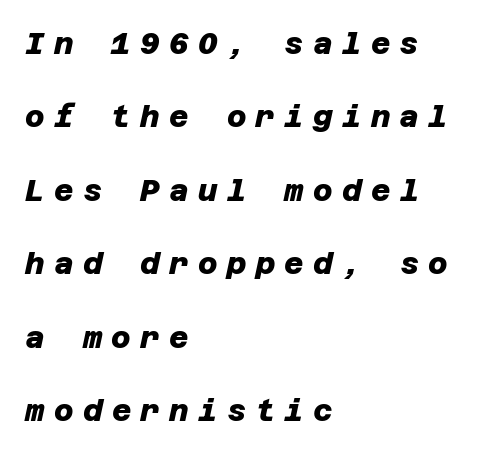
Examine the stroke ends and you'll find no serifs. The text block is weighted toward the left margin, trailing off unevenly rightward. Students, note that the glyphs here are deliberately spaced far apart. How would I describe the line gaps? Wide and relaxed. Weight: bold. Quick note: underline off.
